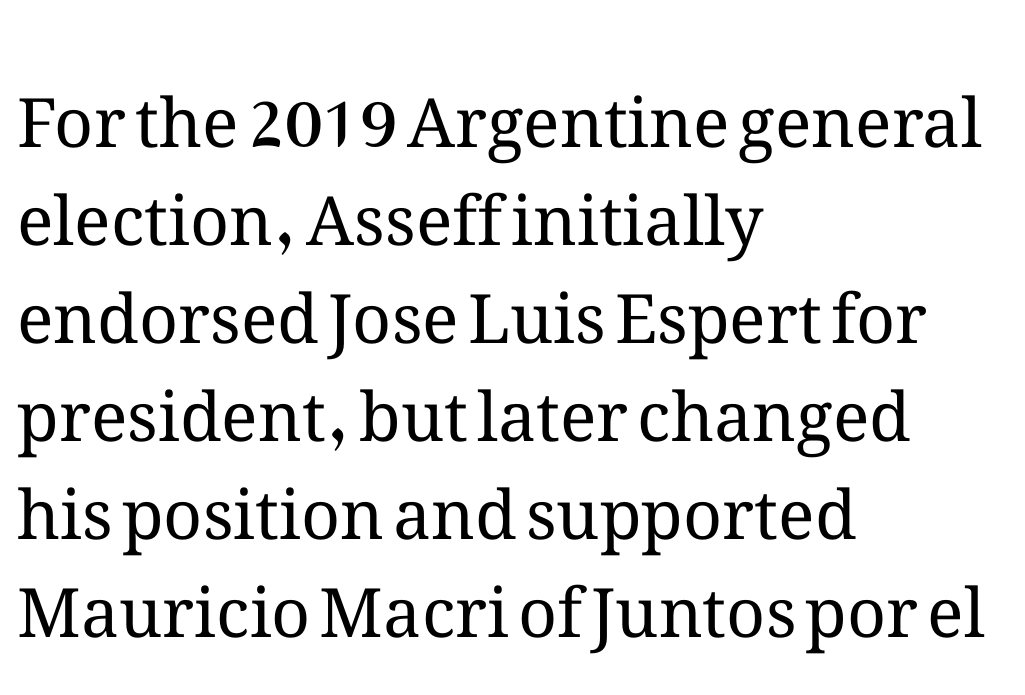
{"italic": "no", "bold": "no", "weight": "regular", "width": "normal", "stroke_contrast": "medium", "x_height": "medium", "monospaced": "no", "underline": "no", "align": "left", "line_spacing": "normal", "line_spacing_ratio": 1.44, "letter_spacing": "normal", "letter_spacing_em": 0.0, "glyph_px": 68}
